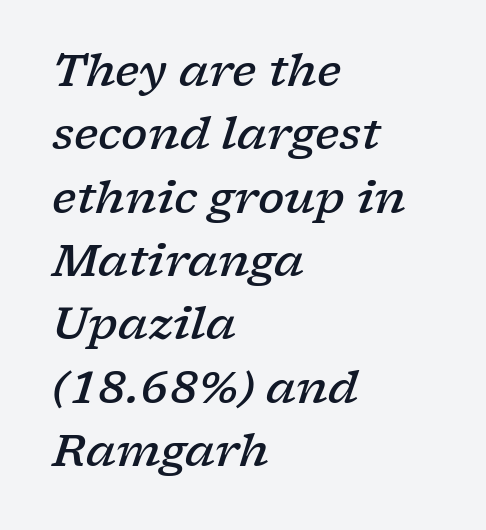
The leading is moderate, giving the passage an even texture. Stroke thickness is moderately raised; the sample reads as semibold. Words appear dense and cohesive because spacing is normal. Is this a fixed-width face? No — the glyphs have proportional, varying widths. Note: serifs present on the glyphs. The passage shown leans; its letterforms are oblique.
